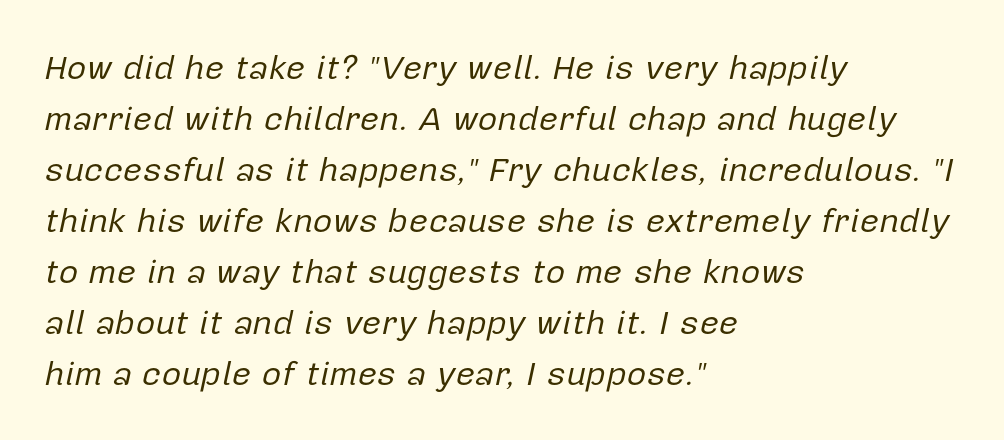
{"italic": "yes", "lean": "right", "slant_degrees": 12, "bold": "no", "weight": "regular", "width": "normal", "stroke_contrast": "low", "x_height": "medium", "monospaced": "no", "underline": "no", "align": "left", "line_spacing": "normal", "line_spacing_ratio": 1.5, "letter_spacing": "normal", "letter_spacing_em": 0.0, "glyph_px": 34}
